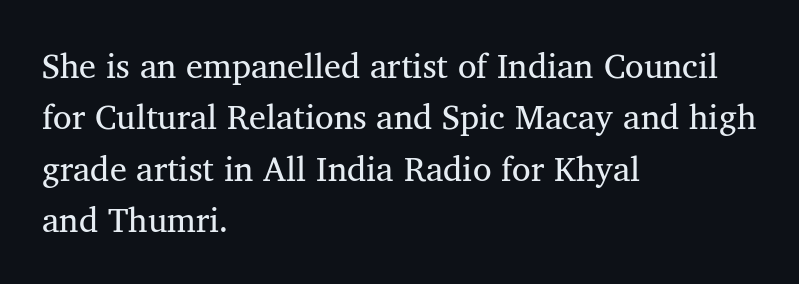
The image shows 34 px regular-weight serif type, upright; set left-aligned, normal line spacing (1.51x), normal letter spacing, not underlined; medium stroke contrast and a medium x-height.
